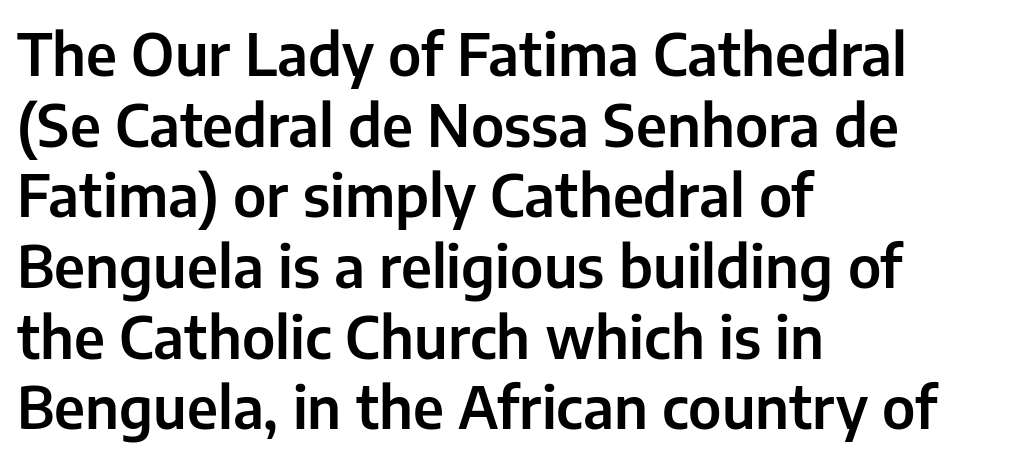
Teacher's note: observe the even left margin — that is flush-left alignment. Words appear dense and cohesive because spacing is normal. A clean baseline with only descenders dipping below it. Proportional: the letters do not fall into vertical columns.
